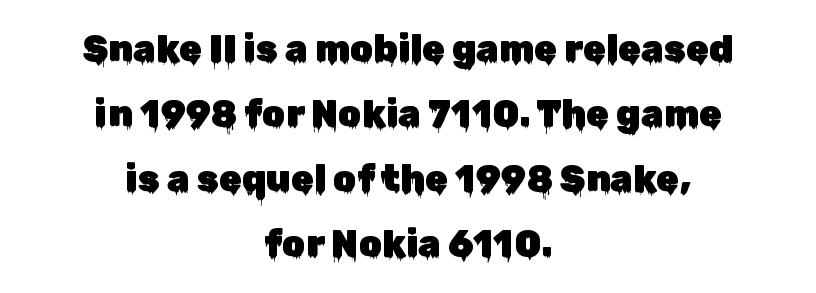
Q: Is the text italic (slanted)? A: No, it is upright.
Q: Is the typeface a serif or a sans-serif typeface? A: Sans-serif.
Q: Is the text underlined? A: No.
Q: How is the paragraph aligned? A: Centered.
Q: Is the spacing between letters normal or unusually wide? A: Normal.
Q: Width (condensed, normal, or wide)? A: Normal.
Q: Stroke contrast? A: Low.
Q: x-height? A: Medium.
Q: Monospaced? A: No.
